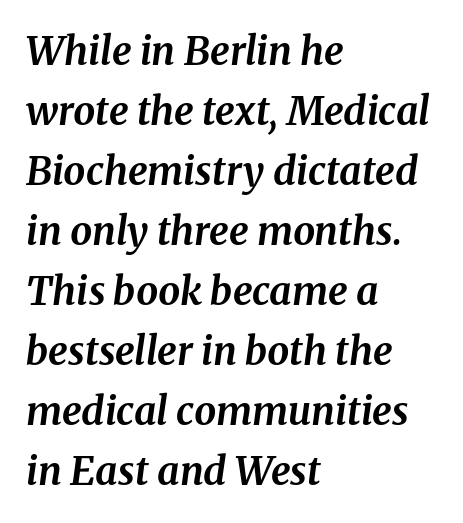
The image shows 39 px bold serif type, italic (leaning right); set left-aligned, normal line spacing (1.54x), normal letter spacing, not underlined; medium stroke contrast and a medium x-height.
